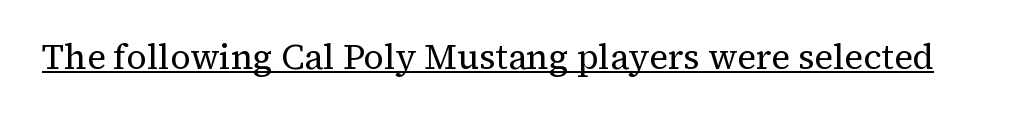
The lettering holds an erect, upright posture throughout. The horizontal fit of the characters is conventional and even. Is this a fixed-width face? No — the glyphs have proportional, varying widths. Stem width sits at or under what a default text font uses.
